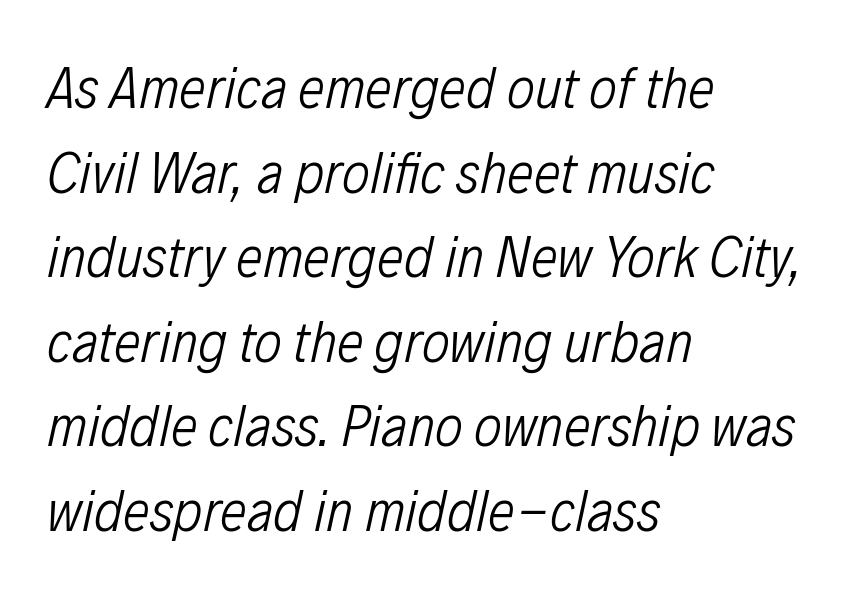
The image shows 60 px light, condensed type, italic (leaning right); set left-aligned, normal line spacing (1.41x), normal letter spacing, not underlined; low stroke contrast and a medium x-height.
